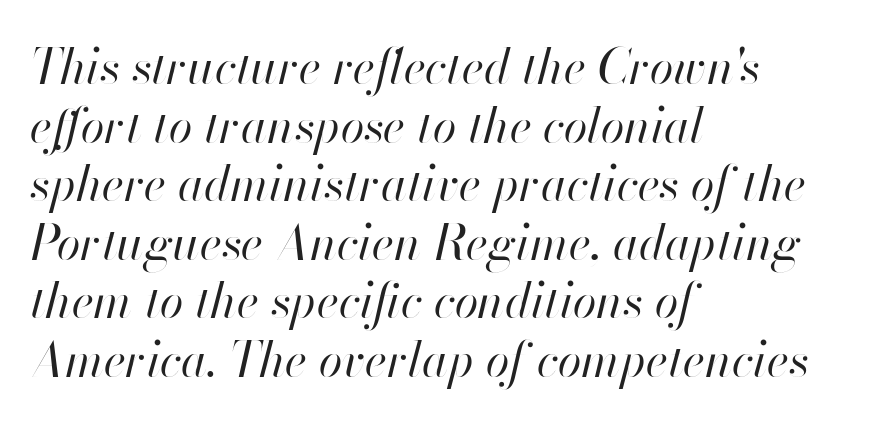
Q: Is the text bold? A: No.
Q: Is the text italic (slanted)? A: Yes, it leans right by about 13 degrees.
Q: Is the text underlined? A: No.
Q: How is the paragraph aligned? A: Left-aligned.
Q: Is the spacing between letters normal or unusually wide? A: Normal.
Q: Width (condensed, normal, or wide)? A: Normal.
Q: Stroke contrast? A: High.
Q: x-height? A: Small.
Q: Monospaced? A: No.
